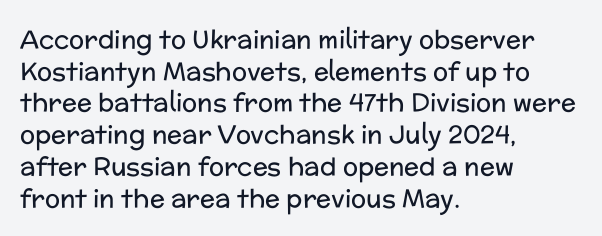
The image shows 25 px text type, upright; set left-aligned, normal line spacing (1.27x), normal letter spacing, not underlined.
